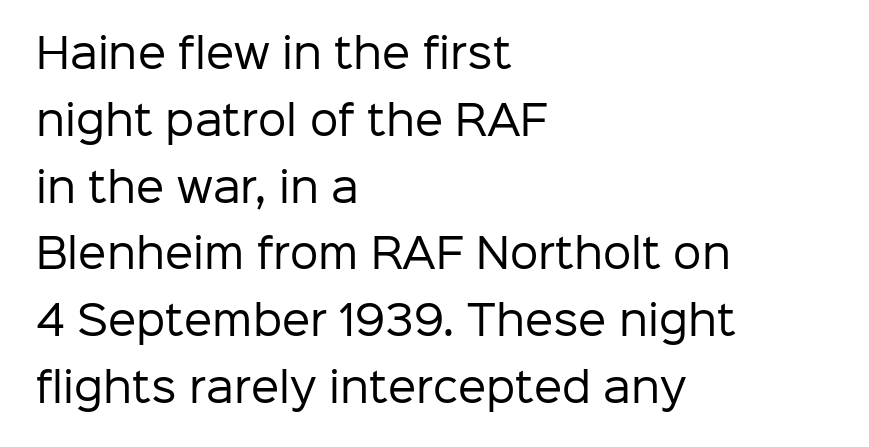
Q: Is the text bold? A: No.
Q: Is the text italic (slanted)? A: No, it is upright.
Q: Is the typeface a serif or a sans-serif typeface? A: Sans-serif.
Q: Is the text underlined? A: No.
Q: How is the paragraph aligned? A: Left-aligned.
Q: Is the spacing between letters normal or unusually wide? A: Normal.
Q: Is the spacing between lines tight, normal or loose? A: Normal.
Q: Width (condensed, normal, or wide)? A: Normal.
Q: Stroke contrast? A: Low.
Q: x-height? A: Medium.
Q: Monospaced? A: No.
